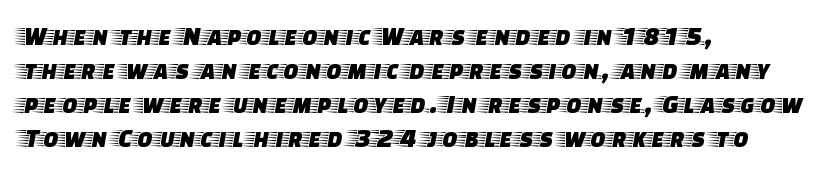
The text block is weighted toward the left margin, trailing off unevenly rightward. Default kerning and tracking; the words read as compact shapes. Character widths vary here, with narrow letters taking less room than wide ones. Just letters on the line, the space beneath them empty. Look at the bottom of the vertical strokes: they flare into serifs here.
